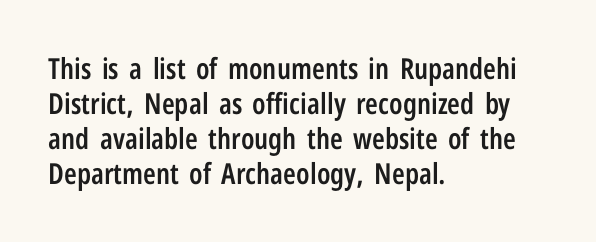
Caption: multi-line text, flush left, ragged right. The designer went with a sans here, leaving each stem footless. Weight: semibold (demi). The face used here is proportionally spaced, like ordinary book or web type.
